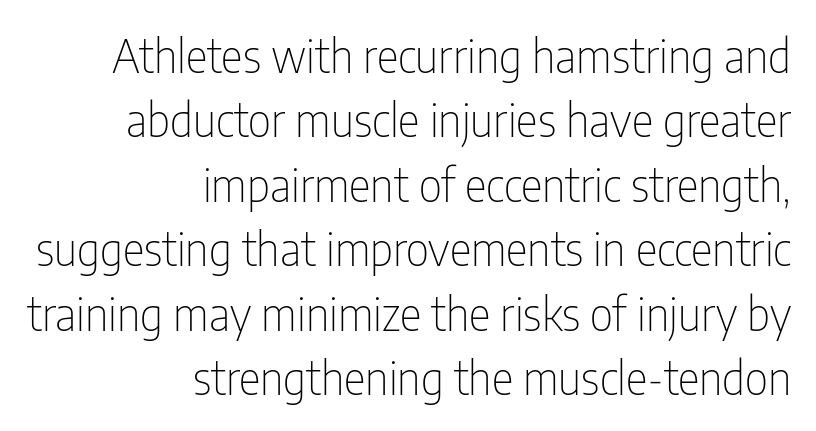
Q: Is the text bold? A: No.
Q: Is the text italic (slanted)? A: No, it is upright.
Q: Is the typeface a serif or a sans-serif typeface? A: Sans-serif.
Q: Is the text underlined? A: No.
Q: How is the paragraph aligned? A: Right-aligned.
Q: Is the spacing between letters normal or unusually wide? A: Normal.
Q: Is the spacing between lines tight, normal or loose? A: Normal.
Q: Width (condensed, normal, or wide)? A: Condensed.
Q: Stroke contrast? A: Low.
Q: x-height? A: Medium.
Q: Monospaced? A: No.
